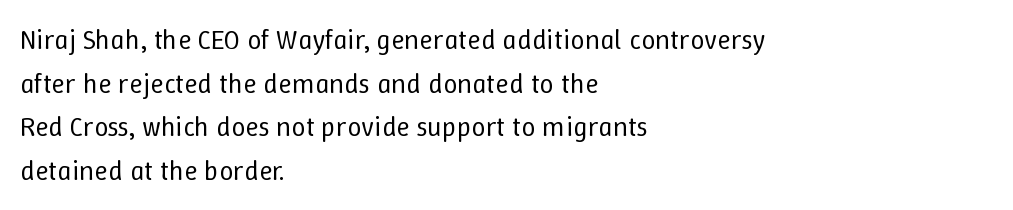
No chunkiness to these letters — they're not bold. Is there much room between lines? A standard amount, neither cramped nor airy. Each word holds together tightly as a unit, with standard inter-letter gaps. The passage shown is typed in a proportional face where columns would drift. Typeset ragged right — the left edge is the straight one. This is the regular roman posture of the typeface.
